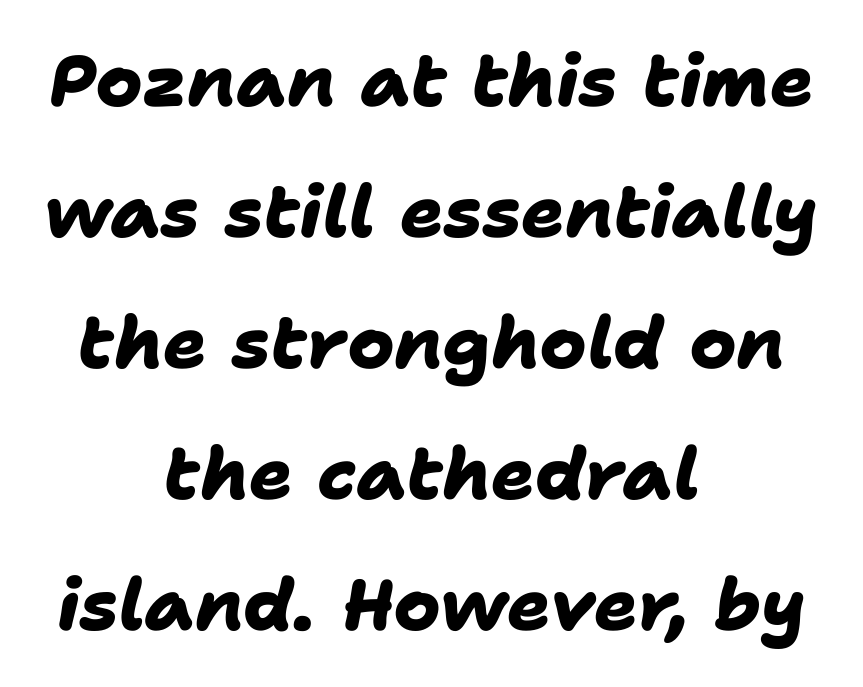
Q: Is the text bold? A: Yes.
Q: Is the typeface a serif or a sans-serif typeface? A: Sans-serif.
Q: Is the text underlined? A: No.
Q: How is the paragraph aligned? A: Centered.
Q: Is the spacing between letters normal or unusually wide? A: Normal.
Q: Width (condensed, normal, or wide)? A: Normal.
Q: Stroke contrast? A: Low.
Q: x-height? A: Medium.
Q: Monospaced? A: No.
